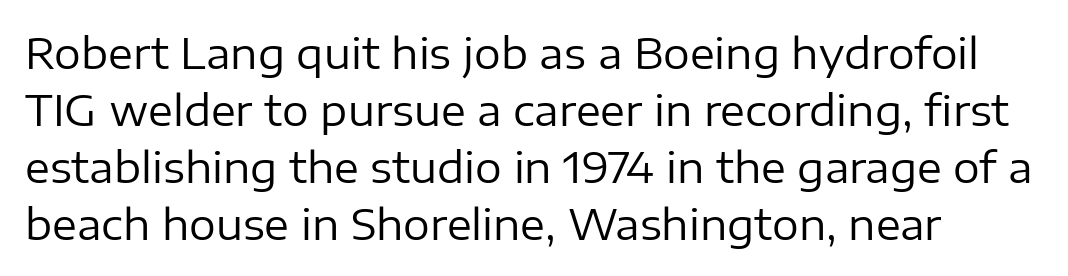
These lines were composed using upright roman letters. The face looks like a standard text weight, possibly lighter. Glance below the letters and you will spot only blank space. The passage shown stacks its lines at a standard gap.
